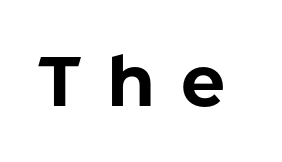
{"serif": "no", "italic": "no", "bold": "yes", "weight": "bold", "width": "normal", "stroke_contrast": "low", "x_height": "medium", "monospaced": "no", "underline": "no", "letter_spacing": "wide", "letter_spacing_em": 0.37, "glyph_px": 70}
